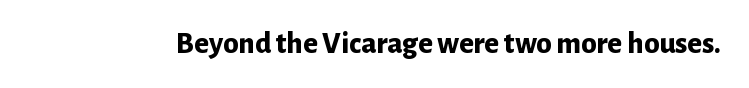
The image shows 31 px bold sans-serif type, upright; set normal letter spacing, not underlined; low stroke contrast and a medium x-height.
